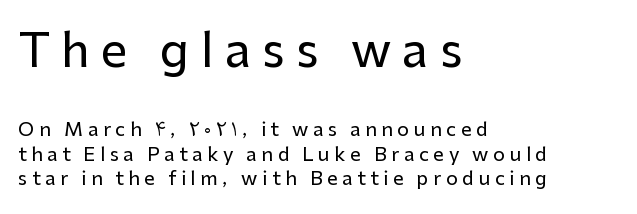
Q: Is the text italic (slanted)? A: No, it is upright.
Q: Is the typeface a serif or a sans-serif typeface? A: Sans-serif.
Q: Is the text underlined? A: No.
Q: How is the paragraph aligned? A: Left-aligned.
Q: Is the spacing between letters normal or unusually wide? A: Unusually wide.
Q: Is the spacing between lines tight, normal or loose? A: Normal.
Q: Which block of text is set in a larger size, the first (top) or the second (bottom)? A: The first (top) one.
Q: Width (condensed, normal, or wide)? A: Normal.
Q: Stroke contrast? A: Low.
Q: x-height? A: Medium.
Q: Monospaced? A: No.
